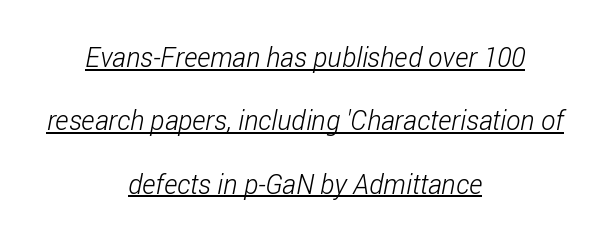
Q: Is the text bold? A: No.
Q: Is the text underlined? A: Yes.
Q: How is the paragraph aligned? A: Centered.
Q: Is the spacing between letters normal or unusually wide? A: Normal.
Q: Is the spacing between lines tight, normal or loose? A: Loose.
